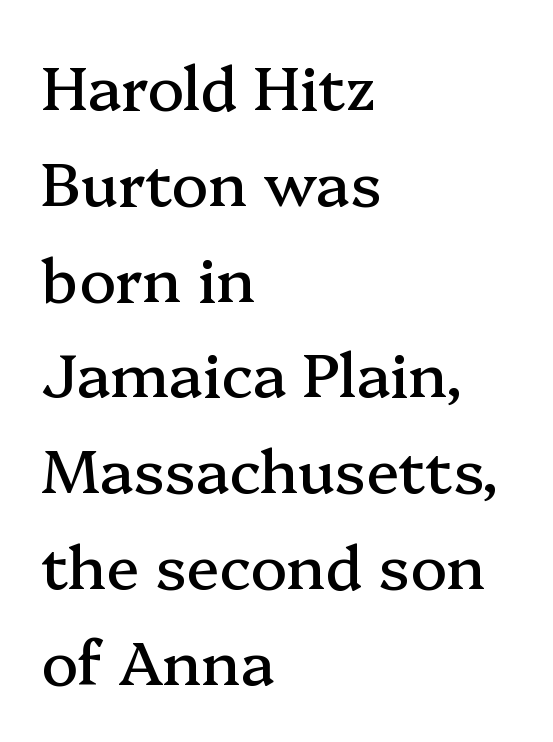
Letterform terminals end in serifs throughout the passage. Character widths vary here, with narrow letters taking less room than wide ones. A typesetter would call this zero additional tracking. Does the lettering tilt? It doesn't — this is upright. Clear beneath every line of the passage.
